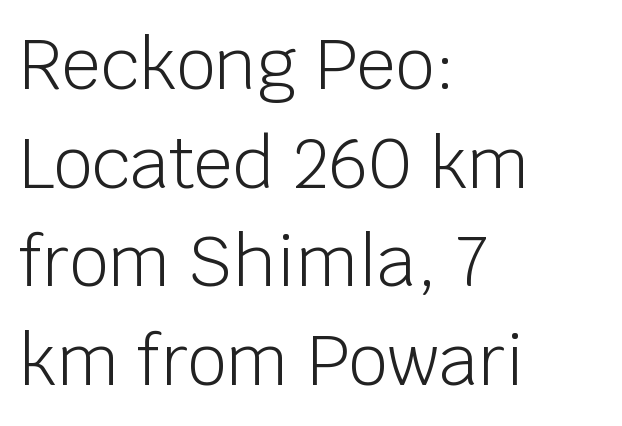
Q: Is the text bold? A: No.
Q: Is the text italic (slanted)? A: No, it is upright.
Q: Is the typeface a serif or a sans-serif typeface? A: Sans-serif.
Q: Is the text underlined? A: No.
Q: How is the paragraph aligned? A: Left-aligned.
Q: Is the spacing between letters normal or unusually wide? A: Normal.
Q: Is the spacing between lines tight, normal or loose? A: Normal.
Q: Width (condensed, normal, or wide)? A: Normal.
Q: Stroke contrast? A: Low.
Q: x-height? A: Large.
Q: Monospaced? A: No.
